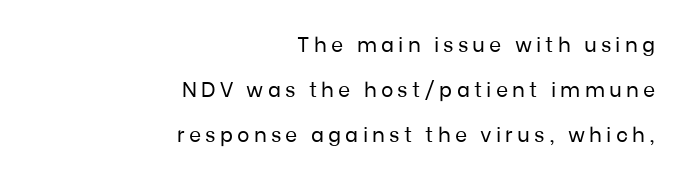
Q: Is the text bold? A: No.
Q: Is the text italic (slanted)? A: No, it is upright.
Q: Is the text underlined? A: No.
Q: How is the paragraph aligned? A: Right-aligned.
Q: Is the spacing between letters normal or unusually wide? A: Unusually wide.
Q: Is the spacing between lines tight, normal or loose? A: Loose.
